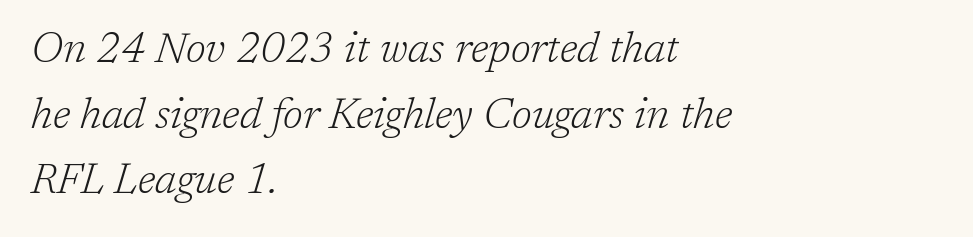
You could not count columns in this text — the font is proportionally spaced. No letter is thick-stroked: the sample isn't bold. Has an underline been added? It has not. The characters display serif detailing at their extremities. The passage shown leans; its letterforms are oblique. This rendering leaves character spacing at its baseline value.
